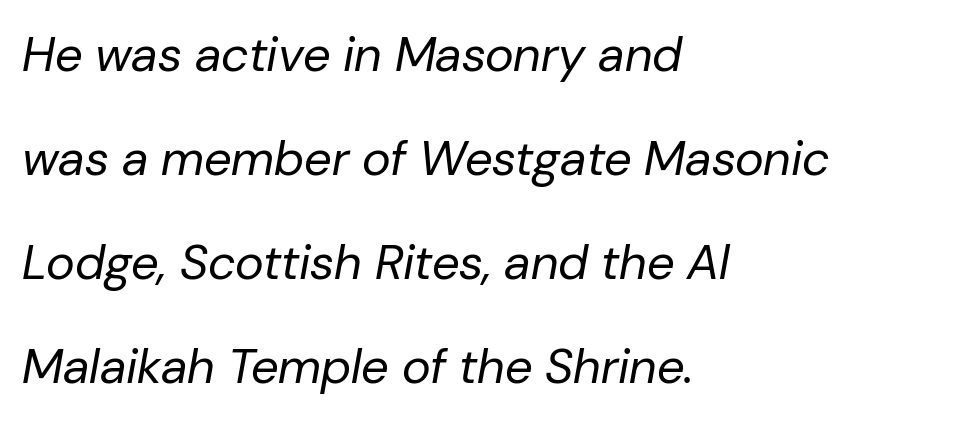
Q: Is the text bold? A: No.
Q: Is the text italic (slanted)? A: Yes, it leans right by about 10 degrees.
Q: Is the text underlined? A: No.
Q: How is the paragraph aligned? A: Left-aligned.
Q: Is the spacing between letters normal or unusually wide? A: Normal.
Q: Is the spacing between lines tight, normal or loose? A: Loose.
Q: Width (condensed, normal, or wide)? A: Normal.
Q: Stroke contrast? A: Low.
Q: x-height? A: Medium.
Q: Monospaced? A: No.
